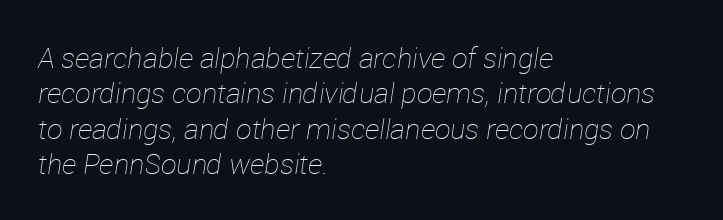
In terms of leading, this rendering sits right in the middle. The typesetting does not lean heavy: it is not bold. Descenders are the only things crossing below the line. Quick note: italic. Is the block centered? No — it sits flush against the left margin.
